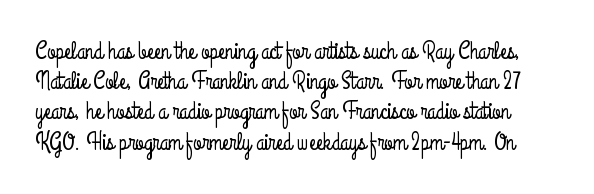
This sample keeps an unexceptional amount of space between lines. Words float on clear page, feet unadorned. Spacing between characters is what you'd get straight out of the box.
